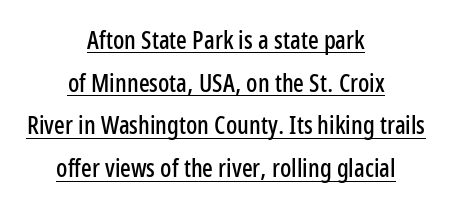
{"italic": "no", "underline": "yes", "align": "center", "line_spacing_ratio": 1.71, "letter_spacing": "normal", "letter_spacing_em": 0.0, "glyph_px": 25}
